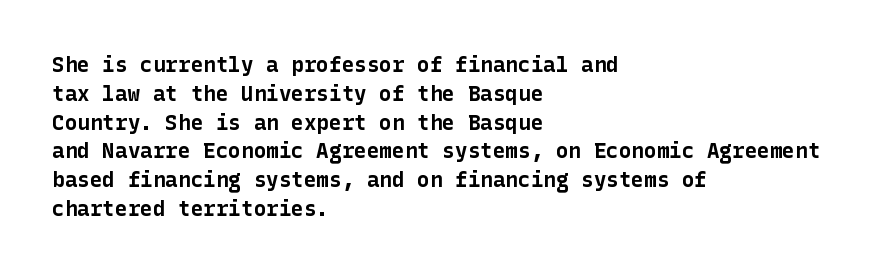
Leftover space on each line is placed entirely after the last word. The baseline area is clear. Tracking value appears to be zero — textbook default spacing. Is the type bold? Yes — the strokes are clearly thick and heavy.
